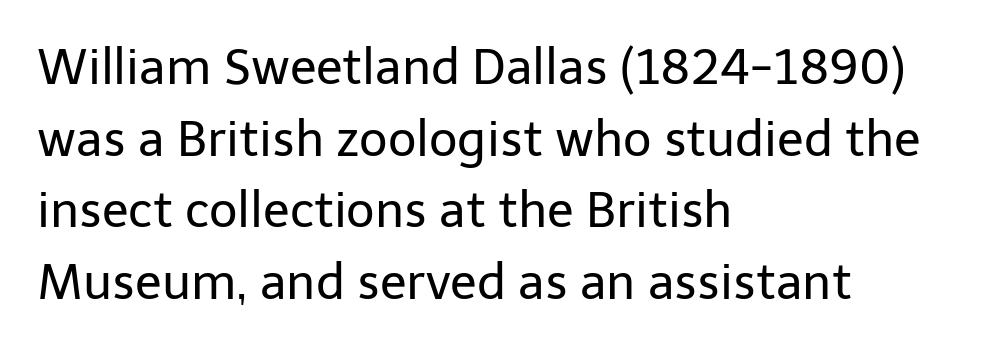
The face used here is proportionally spaced, like ordinary book or web type. If you drew a ruler down the left edge, every line would touch it. The designer went with a sans here, leaving each stem footless. Characters follow at the spacing the type designer built in. The strip under each line holds only bare page.
